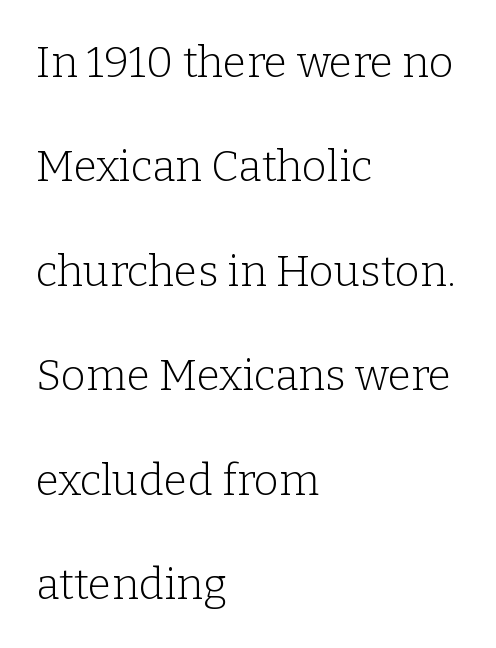
Q: Is the text bold? A: No.
Q: Is the text italic (slanted)? A: No, it is upright.
Q: Is the typeface a serif or a sans-serif typeface? A: Serif.
Q: Is the text underlined? A: No.
Q: How is the paragraph aligned? A: Left-aligned.
Q: Is the spacing between letters normal or unusually wide? A: Normal.
Q: Is the spacing between lines tight, normal or loose? A: Loose.
Q: Width (condensed, normal, or wide)? A: Normal.
Q: Stroke contrast? A: Low.
Q: x-height? A: Medium.
Q: Monospaced? A: No.
